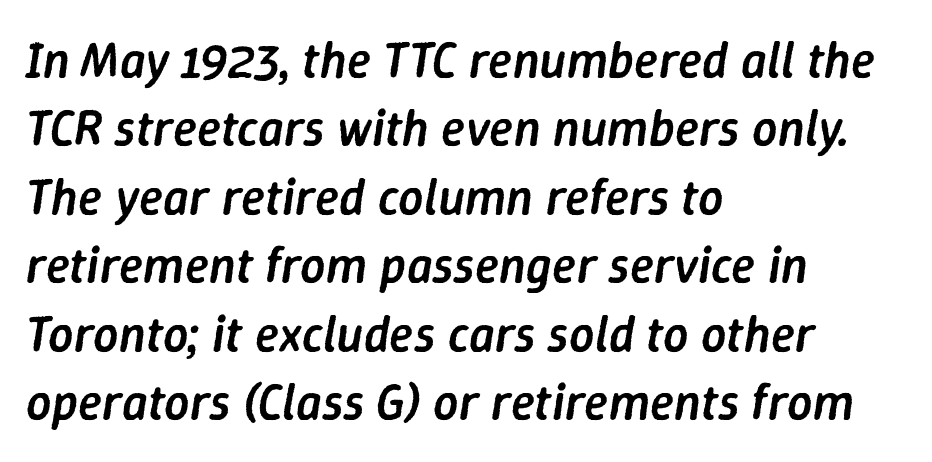
The image shows 50 px semibold type, italic (leaning right); set left-aligned, normal line spacing (1.37x), normal letter spacing, not underlined; low stroke contrast and a medium x-height.
